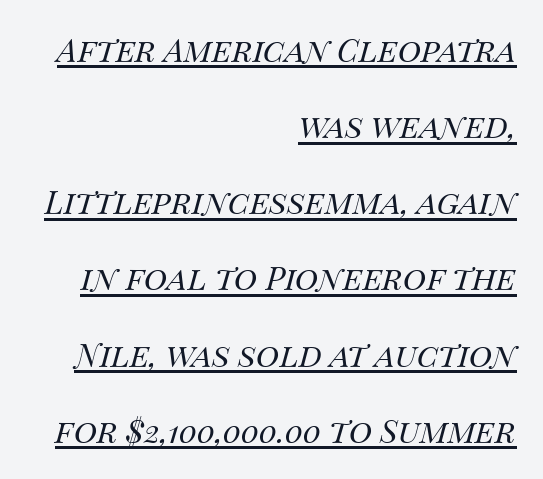
Q: Is the text bold? A: No.
Q: Is the text italic (slanted)? A: Yes, it leans right by about 14 degrees.
Q: Is the text underlined? A: Yes.
Q: How is the paragraph aligned? A: Right-aligned.
Q: Is the spacing between letters normal or unusually wide? A: Normal.
Q: Is the spacing between lines tight, normal or loose? A: Loose.
Q: Width (condensed, normal, or wide)? A: Normal.
Q: Stroke contrast? A: Medium.
Q: x-height? A: Large.
Q: Monospaced? A: No.
